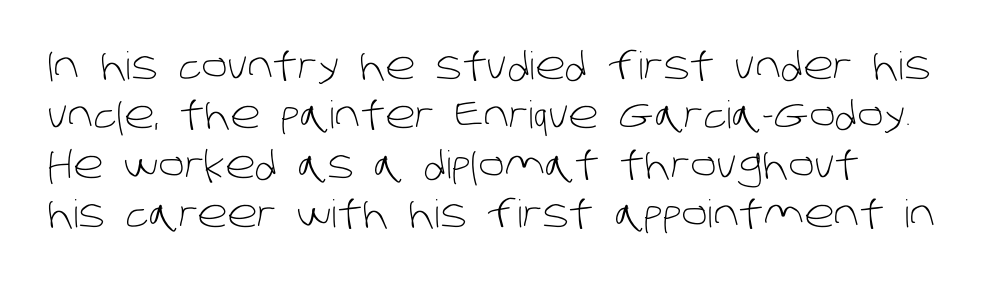
These lines sit exactly where default settings would place them. The zone under the glyphs is completely vacant. Default kerning and tracking; the words read as compact shapes. Looks like regular typesetting: each glyph gets only the width it needs. Caption: face not bold, strokes unweighted. Grotesque or geometric, the face here clearly has no serifs.
